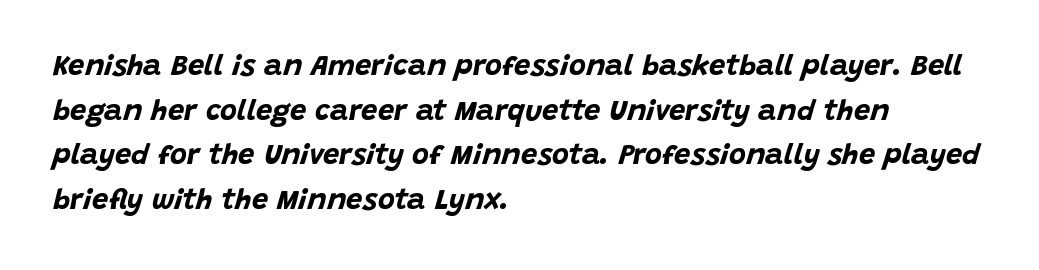
{"italic": "yes", "lean": "right", "slant_degrees": 15, "bold": "yes", "weight": "bold", "width": "normal", "stroke_contrast": "low", "x_height": "large", "monospaced": "no", "underline": "no", "align": "left", "line_spacing": "normal", "line_spacing_ratio": 1.54, "letter_spacing": "normal", "letter_spacing_em": 0.0, "glyph_px": 29}
